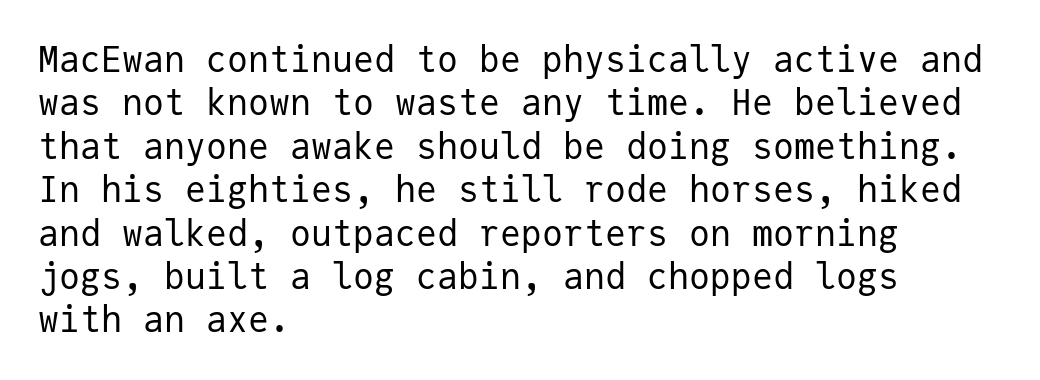
Q: Is the text bold? A: No.
Q: Is the text italic (slanted)? A: No, it is upright.
Q: Is the typeface a serif or a sans-serif typeface? A: Sans-serif.
Q: Is the text underlined? A: No.
Q: How is the paragraph aligned? A: Left-aligned.
Q: Is the spacing between letters normal or unusually wide? A: Normal.
Q: Width (condensed, normal, or wide)? A: Normal.
Q: Stroke contrast? A: Low.
Q: x-height? A: Medium.
Q: Monospaced? A: Yes.
